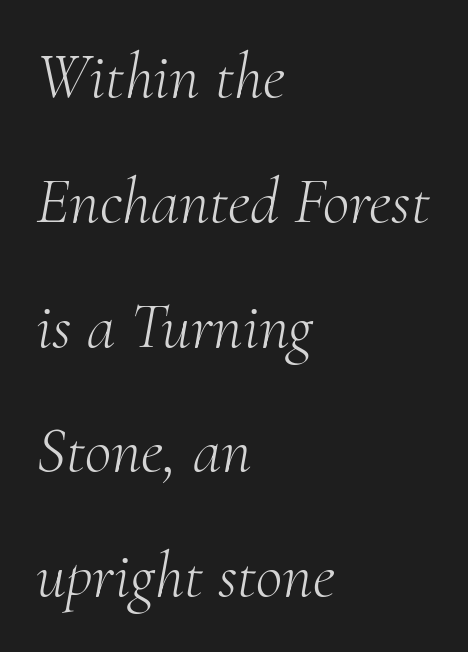
Tracking value appears to be zero — textbook default spacing. The specimen reads as italic at a glance. Words float on clear page, feet unadorned. Interline gaps are noticeably wide in this sample. No extra ink here — the face is not bold. One-word summary of the alignment: left.
